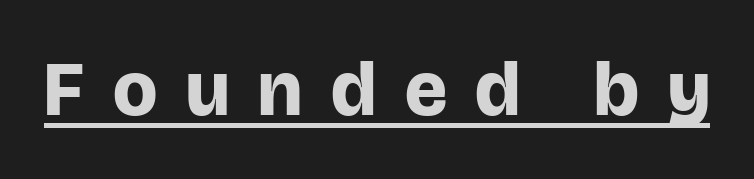
The type is letterspaced generously, with wide tracking. This sample has the flowing, uneven cadence of proportional lettering. Typographically, this falls in the sans-serif category. Quick note: not italic, upright.
